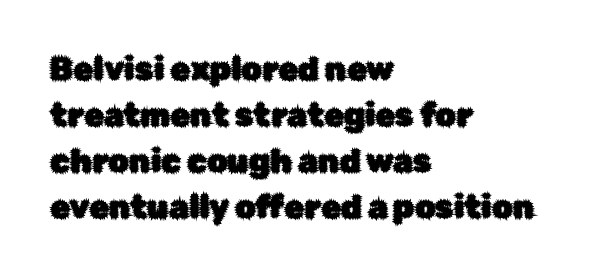
The image shows 32 px sans-serif type, upright; set left-aligned, normal line spacing (1.44x), normal letter spacing, not underlined; low stroke contrast and a medium x-height.
